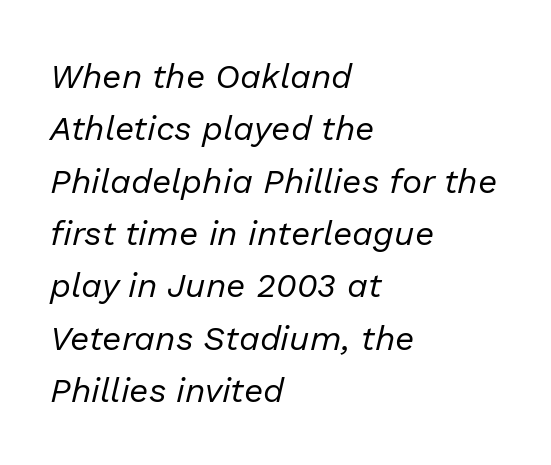
Q: Is the text bold? A: No.
Q: Is the text italic (slanted)? A: Yes, it leans right by about 13 degrees.
Q: Is the text underlined? A: No.
Q: How is the paragraph aligned? A: Left-aligned.
Q: Is the spacing between letters normal or unusually wide? A: Normal.
Q: Is the spacing between lines tight, normal or loose? A: Normal.
Q: Width (condensed, normal, or wide)? A: Normal.
Q: Stroke contrast? A: Low.
Q: x-height? A: Medium.
Q: Monospaced? A: No.
